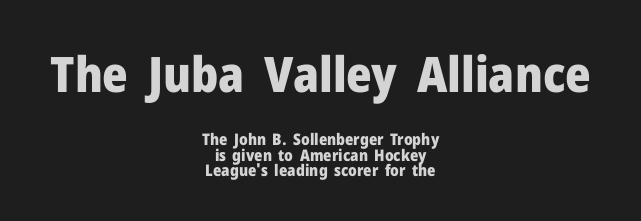
{"serif": "no", "italic": "no", "bold": "yes", "weight": "heavy", "width": "normal", "stroke_contrast": "low", "x_height": "medium", "monospaced": "no", "underline": "no", "align": "center", "line_spacing": "tight", "line_spacing_ratio": 0.99, "letter_spacing": "normal", "letter_spacing_em": 0.0, "larger_block": "first", "size_ratio": 3.06, "glyph_px": 49}
